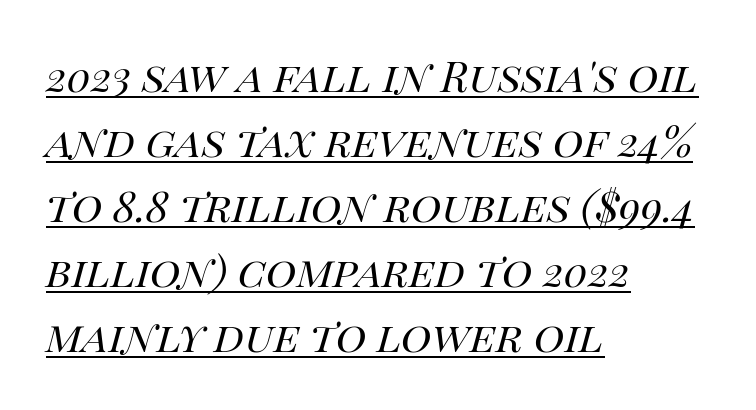
Q: Is the text bold? A: No.
Q: Is the text italic (slanted)? A: Yes, it leans right by about 14 degrees.
Q: Is the text underlined? A: Yes.
Q: How is the paragraph aligned? A: Left-aligned.
Q: Is the spacing between letters normal or unusually wide? A: Normal.
Q: Is the spacing between lines tight, normal or loose? A: Normal.
Q: Width (condensed, normal, or wide)? A: Normal.
Q: Stroke contrast? A: High.
Q: x-height? A: Large.
Q: Monospaced? A: No.
